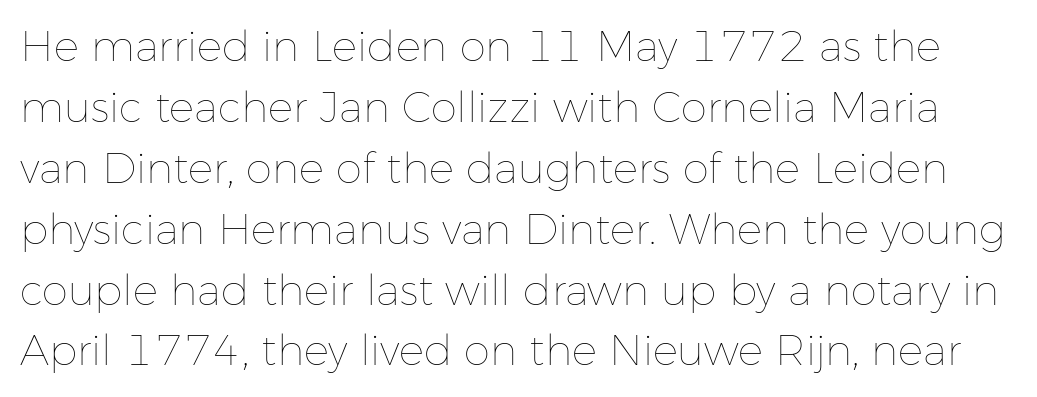
The image shows 42 px thin type, upright; set normal line spacing (1.45x), normal letter spacing, not underlined; low stroke contrast and a medium x-height.
